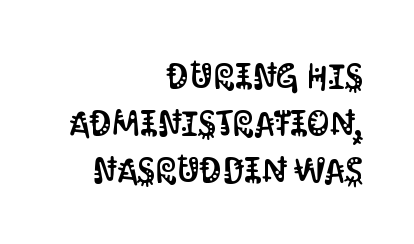
Looks like regular typesetting: each glyph gets only the width it needs. Just letters on the line, the space beneath them empty. Is the block centered? No — it sits flush against the right margin. Do the letters lean? They stand straight.
